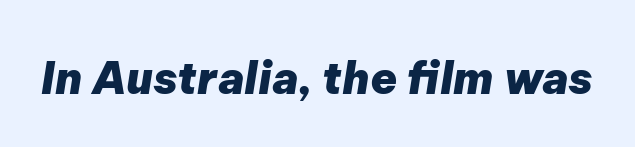
Q: Is the text bold? A: Yes.
Q: Is the text italic (slanted)? A: Yes, it leans right by about 9 degrees.
Q: Is the text underlined? A: No.
Q: Is the spacing between letters normal or unusually wide? A: Normal.
Q: Width (condensed, normal, or wide)? A: Normal.
Q: Stroke contrast? A: Low.
Q: x-height? A: Medium.
Q: Monospaced? A: No.
